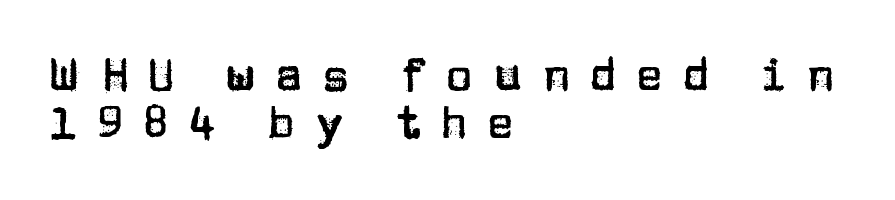
{"serif": "no", "italic": "no", "width": "normal", "stroke_contrast": "low", "x_height": "large", "monospaced": "no", "underline": "no", "align": "left", "line_spacing": "tight", "line_spacing_ratio": 1.07, "letter_spacing": "wide", "letter_spacing_em": 0.43, "glyph_px": 45}
